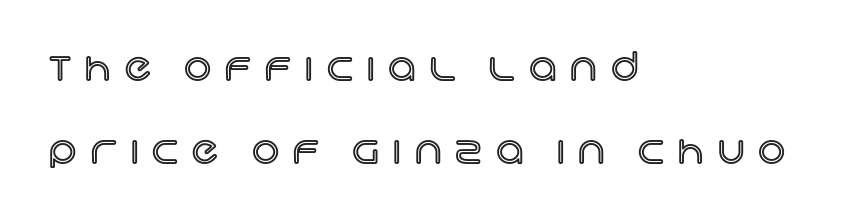
Q: Is the text italic (slanted)? A: No, it is upright.
Q: Is the text underlined? A: No.
Q: How is the paragraph aligned? A: Left-aligned.
Q: Is the spacing between letters normal or unusually wide? A: Unusually wide.
Q: Is the spacing between lines tight, normal or loose? A: Loose.
Q: Width (condensed, normal, or wide)? A: Normal.
Q: x-height? A: Large.
Q: Monospaced? A: No.
